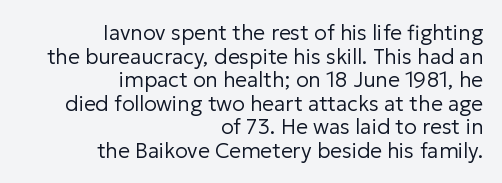
{"italic": "no", "bold": "no", "underline": "no", "align": "right", "line_spacing": "tight", "line_spacing_ratio": 1.12, "letter_spacing": "normal", "letter_spacing_em": 0.0, "glyph_px": 21}
